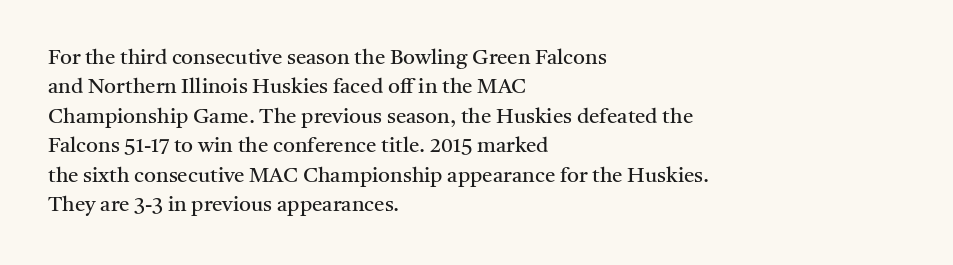
{"italic": "no", "bold": "no", "underline": "no", "align": "left", "line_spacing": "normal", "line_spacing_ratio": 1.4, "letter_spacing": "normal", "letter_spacing_em": 0.0, "glyph_px": 21}
